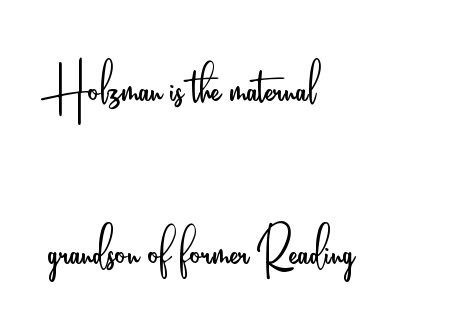
{"serif": "no", "bold": "no", "weight": "light", "width": "condensed", "stroke_contrast": "low", "x_height": "small", "monospaced": "no", "underline": "no", "align": "left", "line_spacing": "loose", "line_spacing_ratio": 2.39, "letter_spacing": "normal", "letter_spacing_em": 0.0, "glyph_px": 68}
